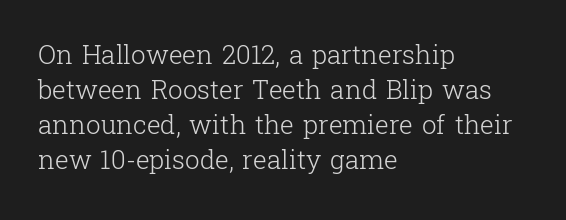
The strip under each line holds only bare page. Short note: letters normally spaced. The axis of the letterforms is exactly vertical. Line spacing here is normal. The rendering anchors every line to the left-hand side.
